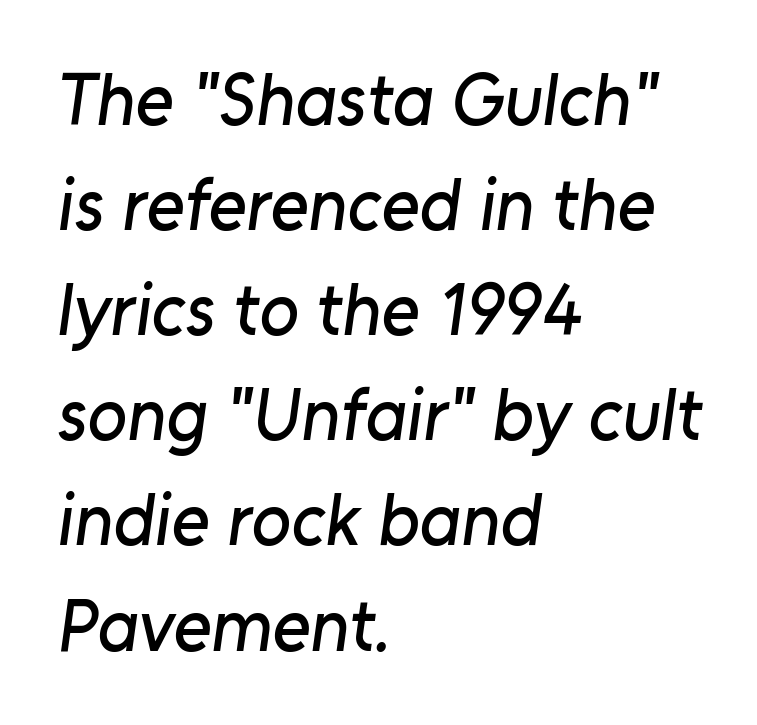
The image shows 73 px sans-serif type; set left-aligned, normal line spacing (1.44x), normal letter spacing, not underlined; low stroke contrast and a medium x-height.
